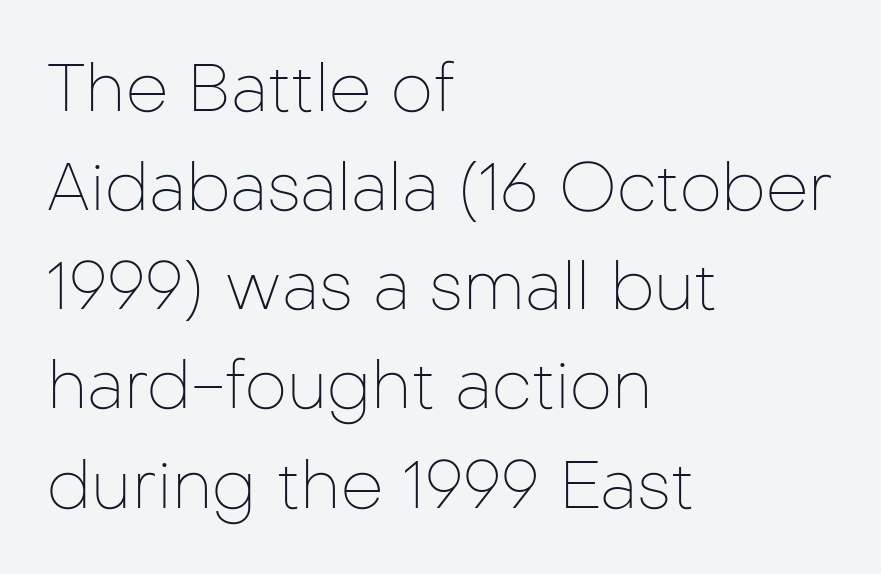
A student would call this left alignment; a typographer would say flush left, rag right. The passage shown is typeset with a sans-serif family. The line texture is even and compact thanks to regular tracking. Character widths vary here, with narrow letters taking less room than wide ones.
